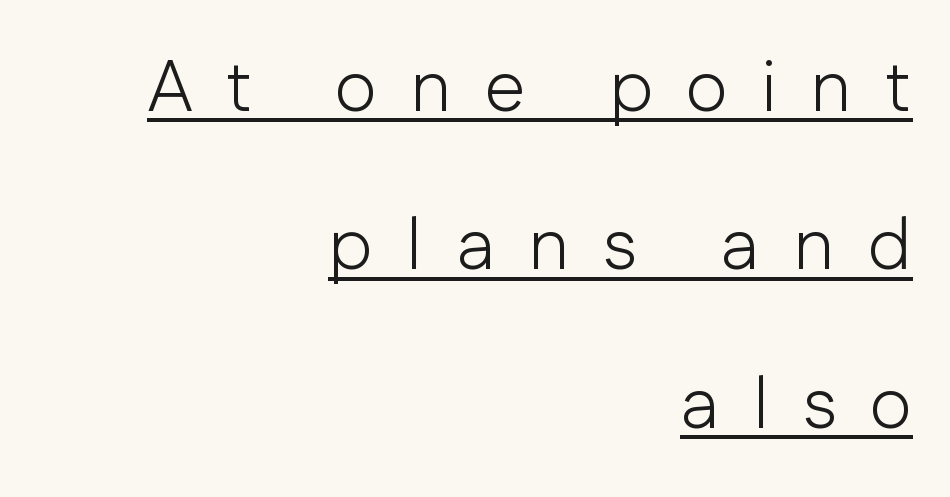
These lines are rendered in a variable-pitch font. No italicization has been applied; the sample stays upright. What stands out about the letter spacing? Its width — letters are far apart. Successive baselines arrive slowly, with a big drop between each.
